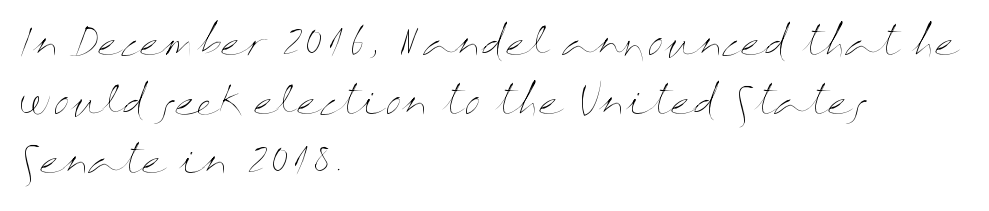
Line beginnings align vertically; line endings do not. Clear beneath every line of the passage. Compared with typical paragraphs, the rows here are spaced about the same.
